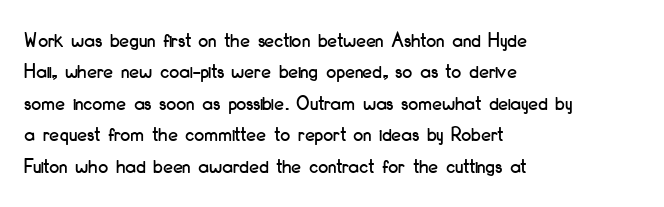
{"italic": "no", "underline": "no", "align": "left", "line_spacing": "normal", "line_spacing_ratio": 1.43, "letter_spacing": "normal", "letter_spacing_em": 0.0, "glyph_px": 22}
